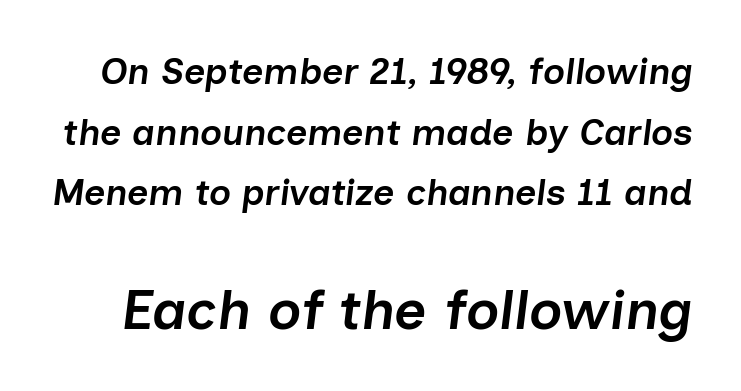
The image shows 56 px semibold type, italic (leaning right); set normal line spacing (1.64x), normal letter spacing, not underlined; the second (bottom) block is 1.51x larger; low stroke contrast and a medium x-height.
